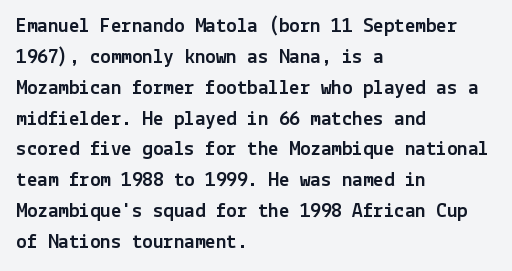
There is no visible air inserted between adjacent glyphs. Alignment: flush left. The words here are not underlined. The axis of the letterforms is exactly vertical. The designer left line spacing at the default.
